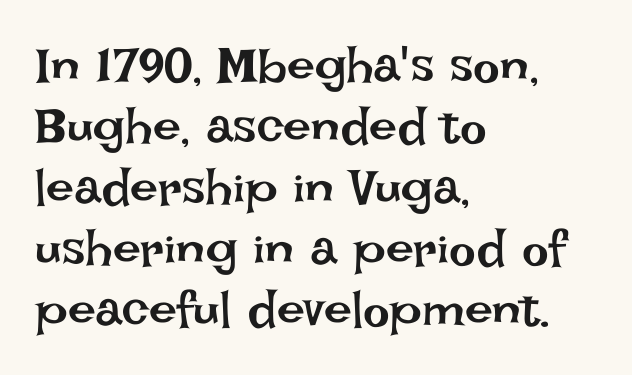
Q: Is the text bold? A: No.
Q: Is the text italic (slanted)? A: No, it is upright.
Q: Is the text underlined? A: No.
Q: How is the paragraph aligned? A: Left-aligned.
Q: Is the spacing between letters normal or unusually wide? A: Normal.
Q: Width (condensed, normal, or wide)? A: Normal.
Q: Stroke contrast? A: Low.
Q: x-height? A: Large.
Q: Monospaced? A: No.
